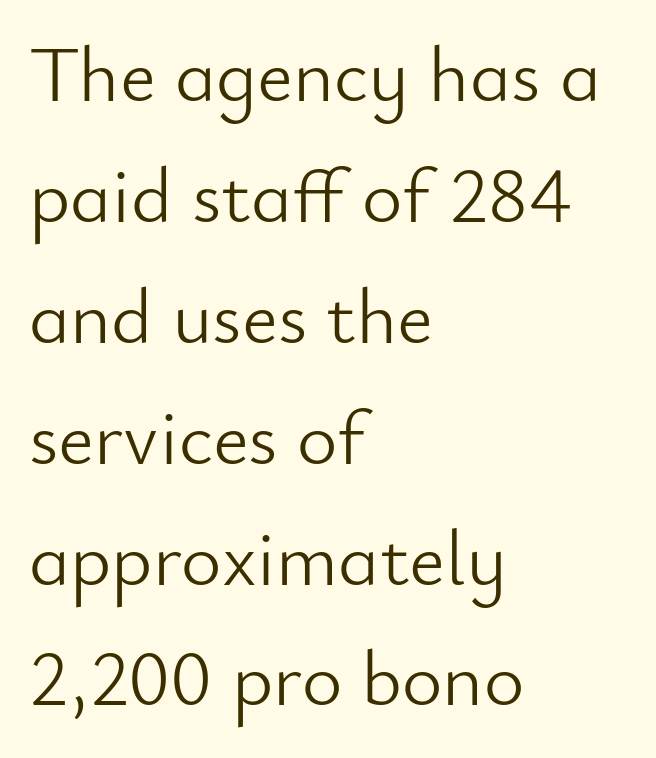
{"serif": "no", "italic": "no", "bold": "no", "weight": "light", "width": "normal", "stroke_contrast": "low", "x_height": "small", "monospaced": "no", "underline": "no", "align": "left", "line_spacing": "normal", "line_spacing_ratio": 1.55, "letter_spacing": "normal", "letter_spacing_em": 0.0, "glyph_px": 78}
